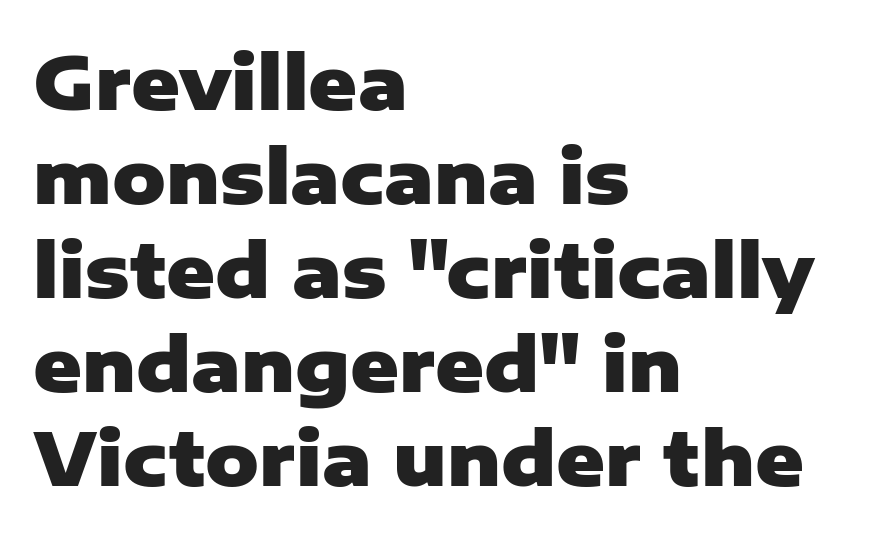
The image shows 74 px heavy sans-serif type, upright; set left-aligned, normal line spacing (1.27x), normal letter spacing, not underlined; low stroke contrast and a medium x-height.
